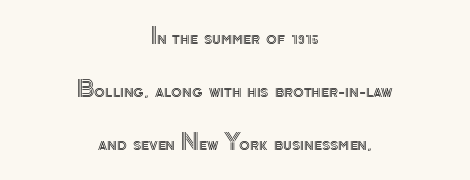
Q: Is the text italic (slanted)? A: No, it is upright.
Q: Is the text underlined? A: No.
Q: How is the paragraph aligned? A: Centered.
Q: Is the spacing between letters normal or unusually wide? A: Normal.
Q: Is the spacing between lines tight, normal or loose? A: Loose.
